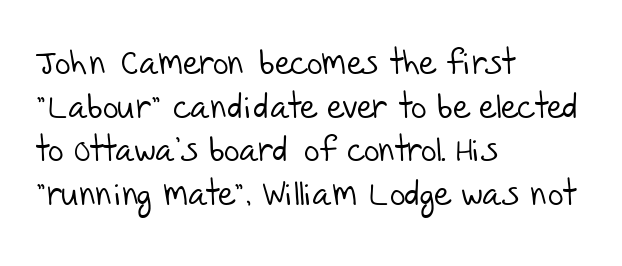
These lines are rendered in a variable-pitch font. Rows of type keep a routine distance in the vertical direction. In CSS terms this would be text-align: left. The string is rendered with underlining switched off.
